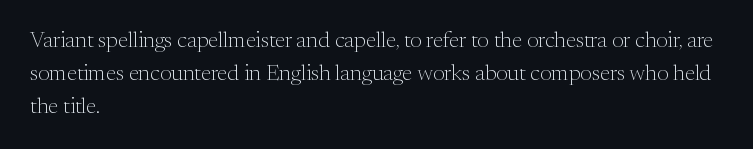
{"italic": "no", "bold": "no", "underline": "no", "align": "left", "line_spacing": "normal", "line_spacing_ratio": 1.5, "letter_spacing": "normal", "letter_spacing_em": 0.0, "glyph_px": 22}
